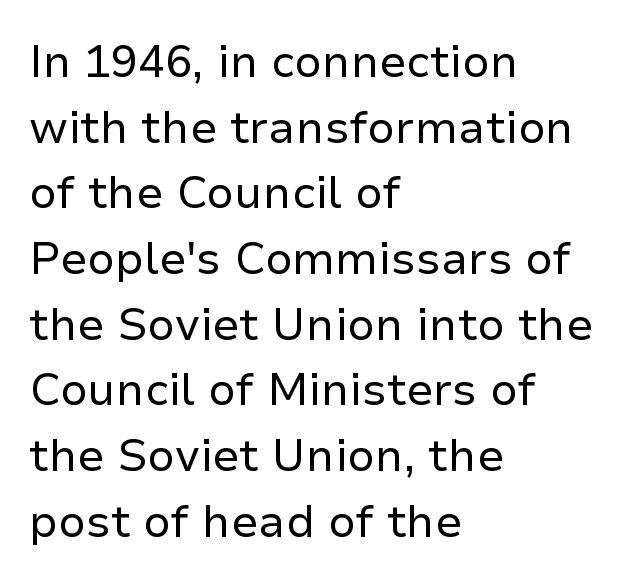
Quick note: not italic, upright. Letters have the restrained weight of plain body copy at most. These lines sit exactly where default settings would place them. A bare baseline throughout the passage.
